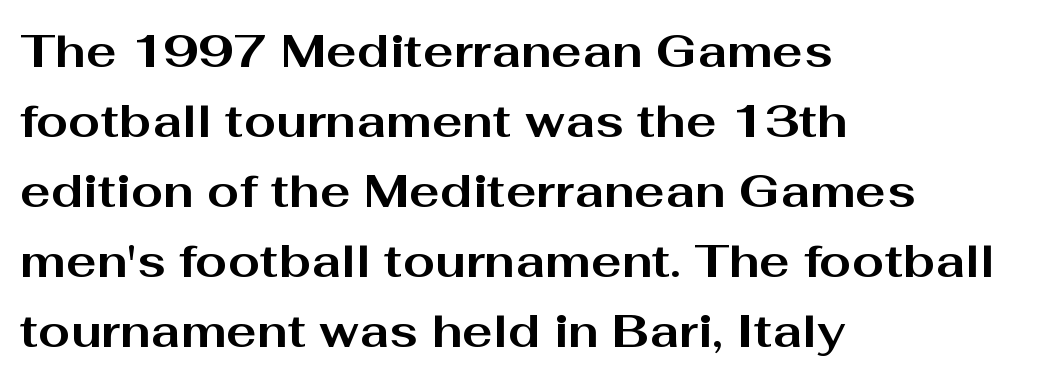
Q: Is the text bold? A: Yes.
Q: Is the text italic (slanted)? A: No, it is upright.
Q: Is the typeface a serif or a sans-serif typeface? A: Sans-serif.
Q: Is the text underlined? A: No.
Q: How is the paragraph aligned? A: Left-aligned.
Q: Is the spacing between letters normal or unusually wide? A: Normal.
Q: Is the spacing between lines tight, normal or loose? A: Normal.
Q: Width (condensed, normal, or wide)? A: Wide.
Q: Stroke contrast? A: Medium.
Q: x-height? A: Medium.
Q: Monospaced? A: No.
